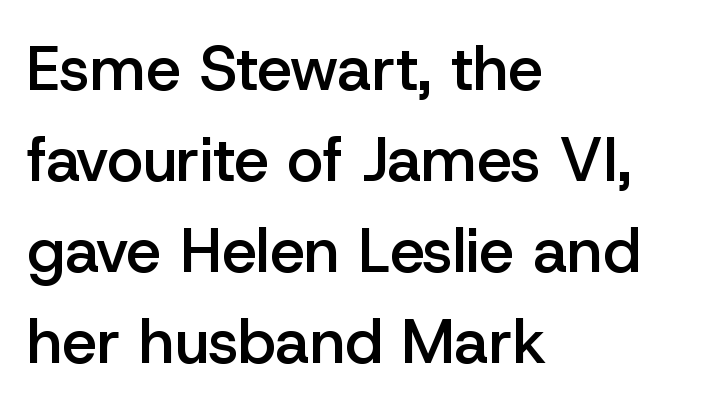
The image shows 62 px semibold sans-serif type, upright; set left-aligned, normal line spacing (1.47x), normal letter spacing, not underlined; low stroke contrast and a medium x-height.
